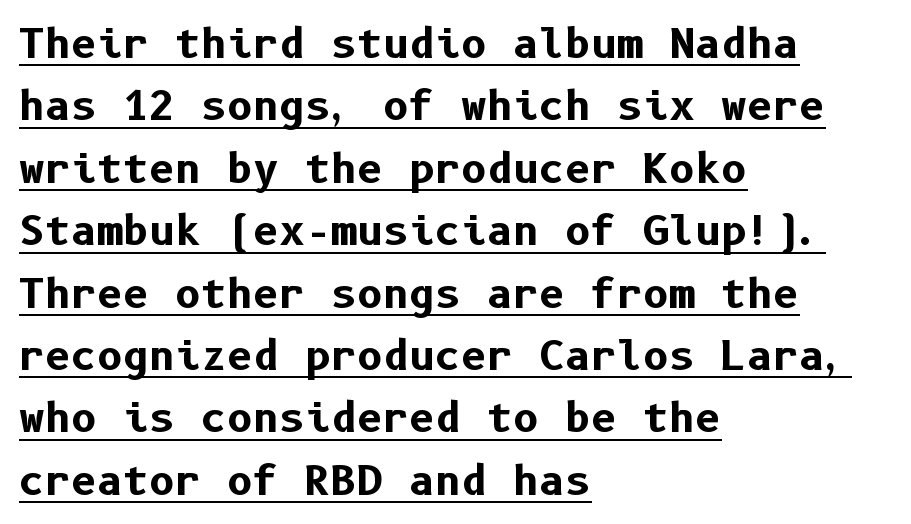
The image shows 40 px bold sans-serif type, upright; set left-aligned, normal line spacing (1.56x), normal letter spacing, underlined; low stroke contrast and a medium x-height.
